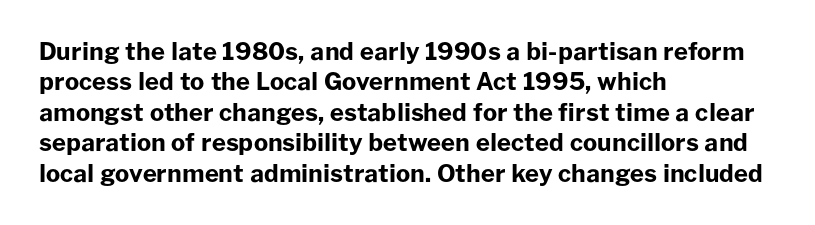
The glyphs are unaccompanied by any horizontal stroke below them. The leading is moderate, giving the passage an even texture. Left-aligned paragraph, ragged on the right. A full-strength bold gives these letters their thick strokes. This sample uses an upright cut, with every glyph sitting square on the baseline.
